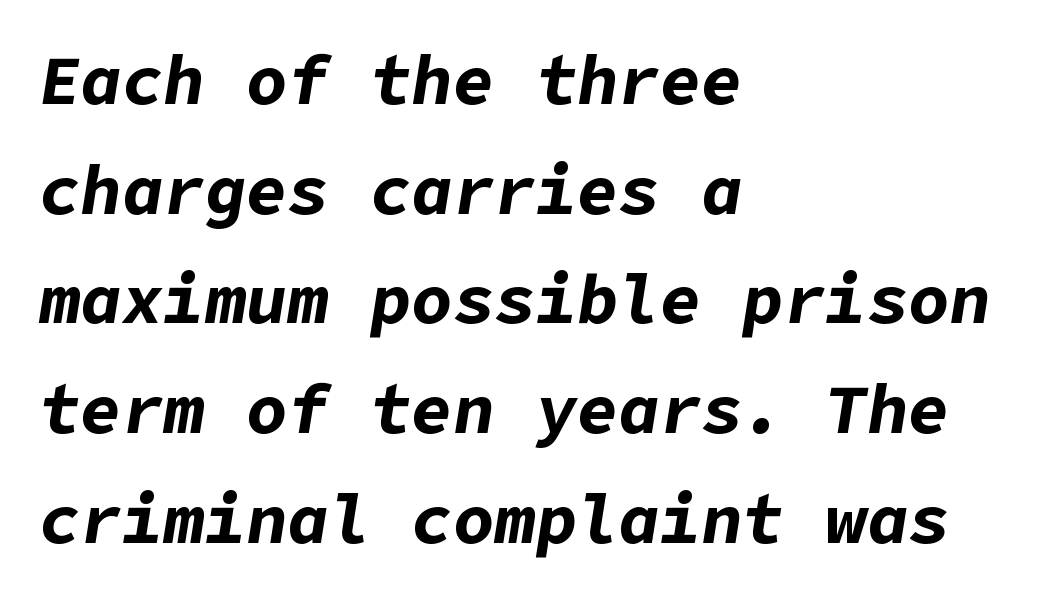
{"italic": "yes", "lean": "right", "slant_degrees": 9, "bold": "yes", "weight": "bold", "width": "normal", "stroke_contrast": "low", "x_height": "medium", "underline": "no", "align": "left", "line_spacing": "normal", "line_spacing_ratio": 1.59, "letter_spacing": "normal", "letter_spacing_em": 0.0, "glyph_px": 69}
